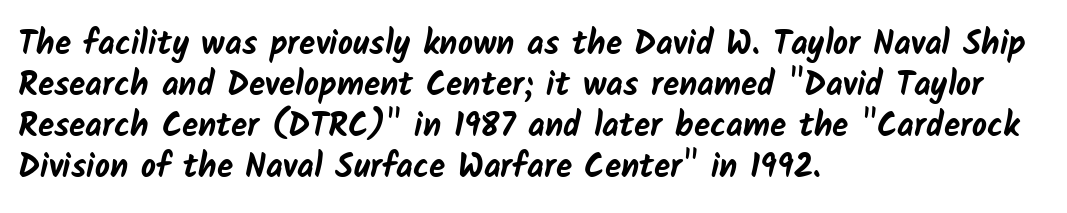
The image shows 33 px bold sans-serif type; set left-aligned, line spacing 1.24x, normal letter spacing, not underlined; low stroke contrast and a medium x-height.
